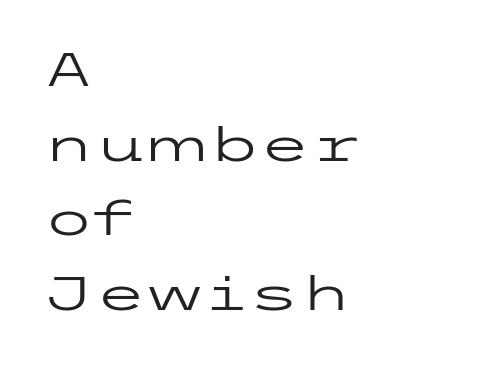
The image shows 47 px regular-weight, wide sans-serif type, upright; set left-aligned, normal line spacing (1.59x), normal letter spacing, not underlined; low stroke contrast and a medium x-height.
